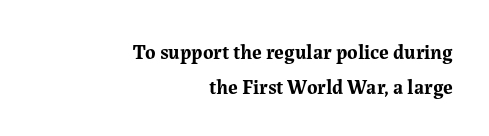
Q: Is the text bold? A: Yes.
Q: Is the text italic (slanted)? A: No, it is upright.
Q: Is the text underlined? A: No.
Q: How is the paragraph aligned? A: Right-aligned.
Q: Is the spacing between letters normal or unusually wide? A: Normal.
